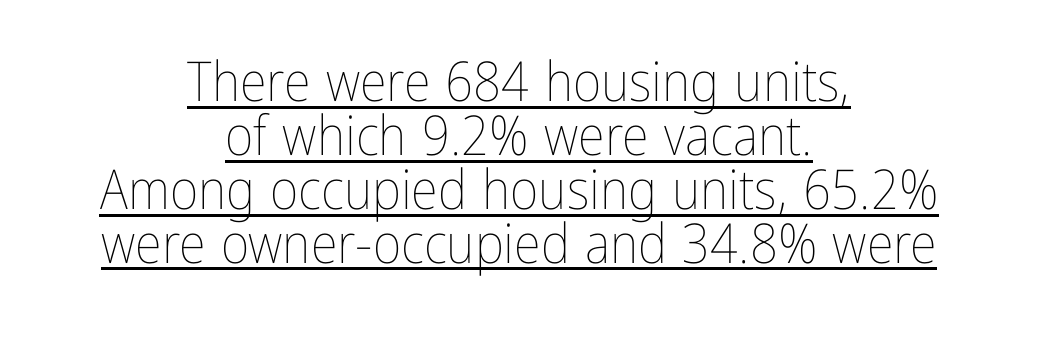
Q: Is the text bold? A: No.
Q: Is the text italic (slanted)? A: No, it is upright.
Q: Is the text underlined? A: Yes.
Q: How is the paragraph aligned? A: Centered.
Q: Is the spacing between letters normal or unusually wide? A: Normal.
Q: Is the spacing between lines tight, normal or loose? A: Tight.
Q: Width (condensed, normal, or wide)? A: Condensed.
Q: Stroke contrast? A: Low.
Q: x-height? A: Medium.
Q: Monospaced? A: No.
